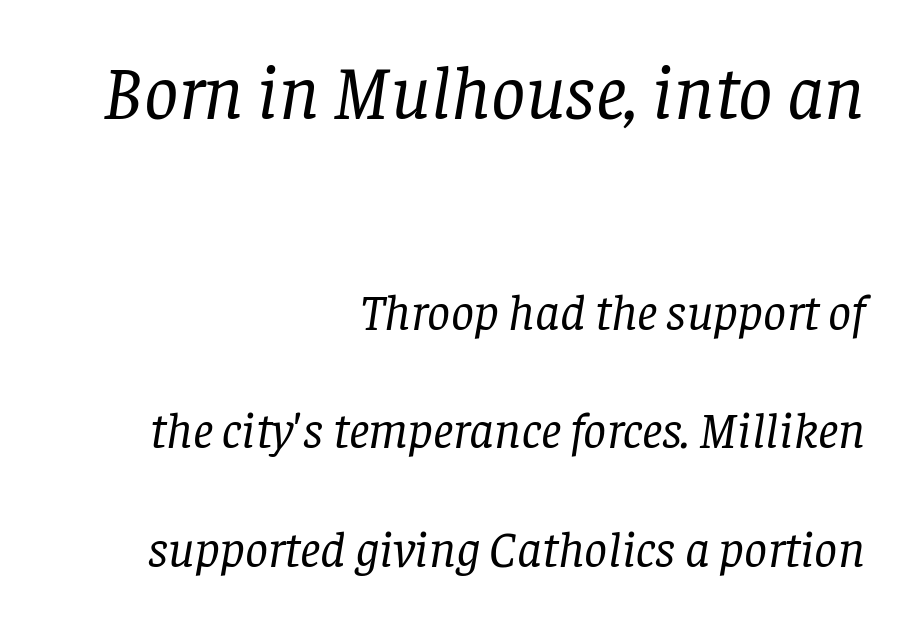
The image shows 76 px regular-weight serif type, italic (leaning right); set right-aligned, loose line spacing (2.32x), normal letter spacing, not underlined; the first (top) block is 1.49x larger; low stroke contrast and a large x-height.
